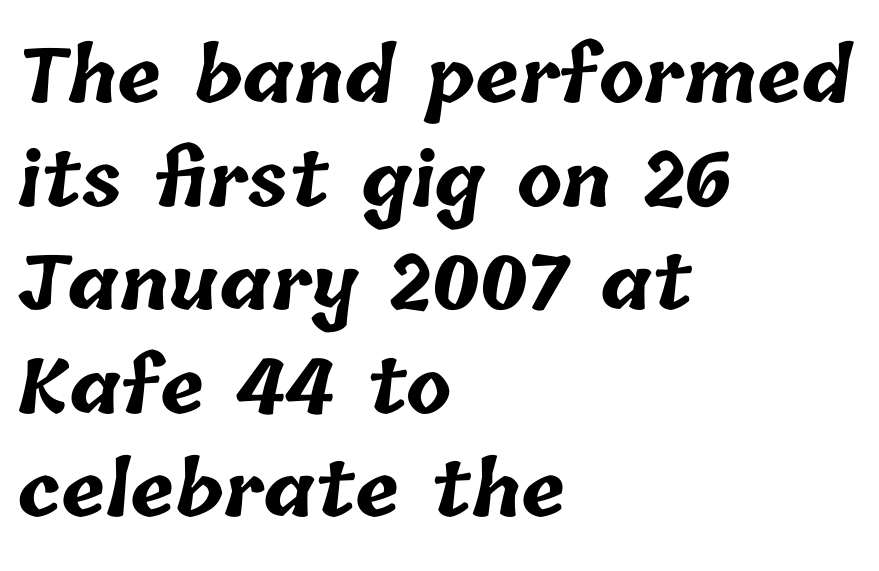
Each row of text sits above clean, open space. Evenly set lines give the paragraph a standard silhouette. A classic flush-left, rag-right setting is used for this passage. On the weight axis this lands at bold, roughly 700.
